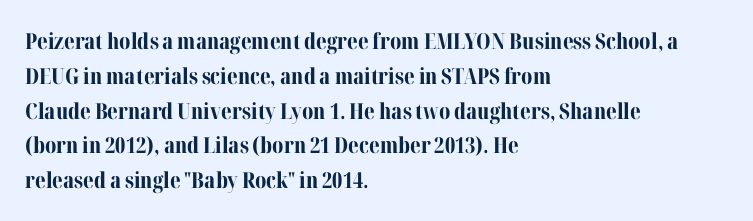
Q: Is the text bold? A: Yes.
Q: Is the text italic (slanted)? A: No, it is upright.
Q: Is the text underlined? A: No.
Q: How is the paragraph aligned? A: Left-aligned.
Q: Is the spacing between letters normal or unusually wide? A: Normal.
Q: Is the spacing between lines tight, normal or loose? A: Normal.
